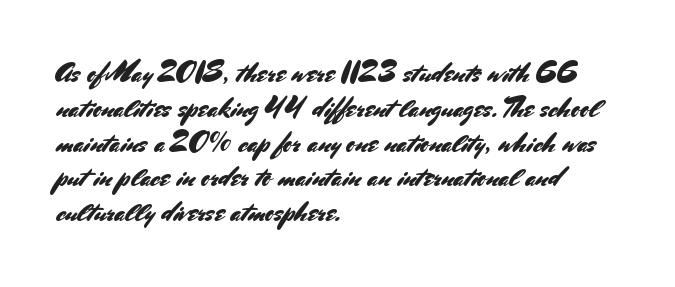
The image shows 27 px text type; set left-aligned, normal line spacing (1.29x), normal letter spacing, not underlined.
